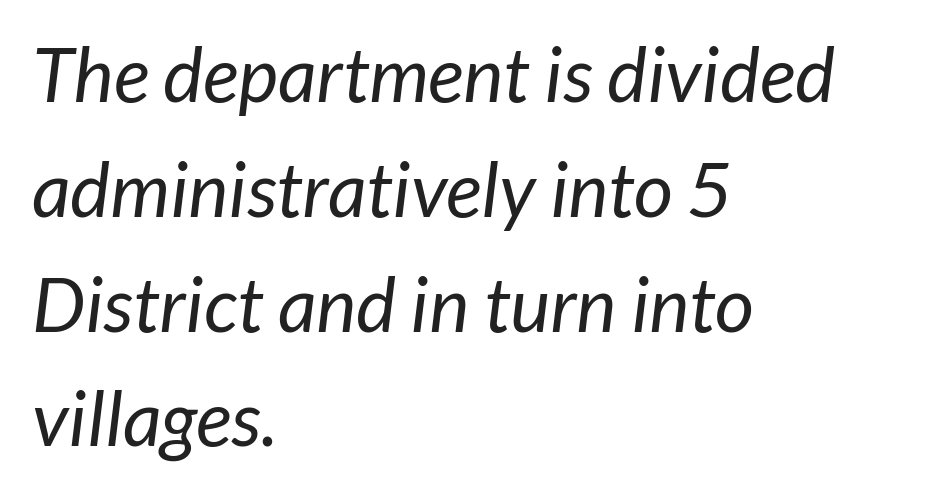
The letters look calm and open, with moderate or lighter stems. Looks like regular typesetting: each glyph gets only the width it needs. A bare baseline throughout the passage. These lines are composed in type without serifs. All the whitespace from short lines collects on the right.
